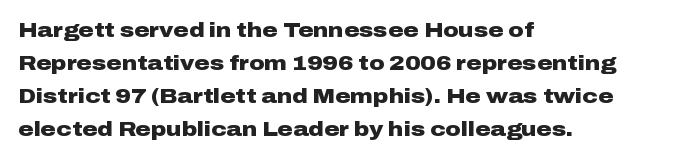
Q: Is the text bold? A: Yes.
Q: Is the text italic (slanted)? A: No, it is upright.
Q: Is the text underlined? A: No.
Q: How is the paragraph aligned? A: Left-aligned.
Q: Is the spacing between letters normal or unusually wide? A: Normal.
Q: Is the spacing between lines tight, normal or loose? A: Normal.
